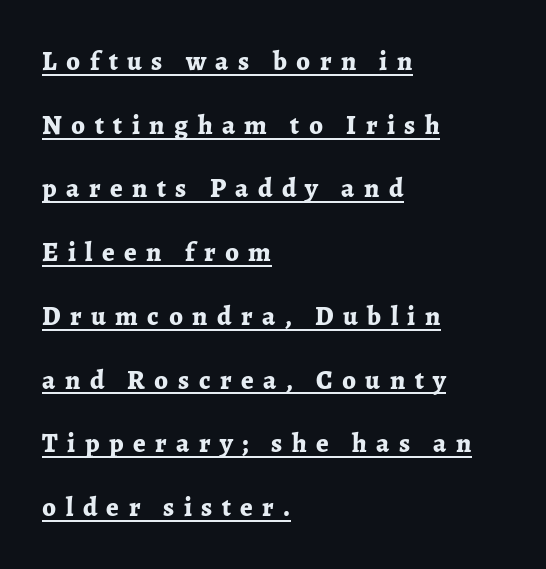
Q: Is the text bold? A: Yes.
Q: Is the text italic (slanted)? A: No, it is upright.
Q: Is the text underlined? A: Yes.
Q: How is the paragraph aligned? A: Left-aligned.
Q: Is the spacing between letters normal or unusually wide? A: Unusually wide.
Q: Is the spacing between lines tight, normal or loose? A: Loose.
